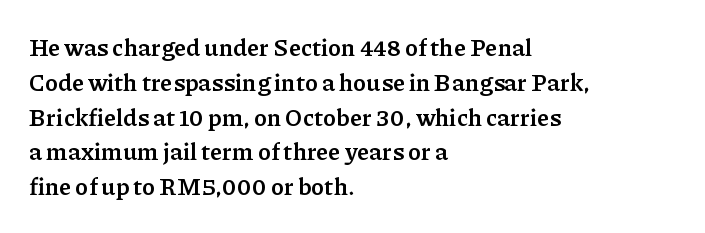
Nope, not italic — everything's standing straight. The passage shown has conventional tracking throughout. Bold? Absolutely — the strokes are thick and heavy. If you drew a ruler down the left edge, every line would touch it. The gap between lines stays unmarked. Horizontal bands of white between lines are of average thickness.
